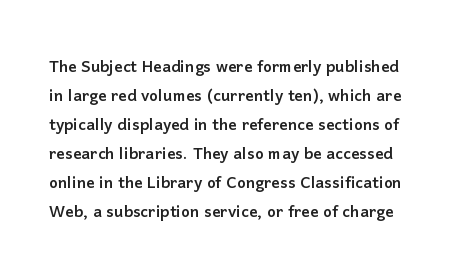
Compared with typical body copy, the letter spacing here is the same. What's the leading like? Ordinary, nothing unusual. This sample uses an upright cut, with every glyph sitting square on the baseline. The foot of each line stays bare and open.
